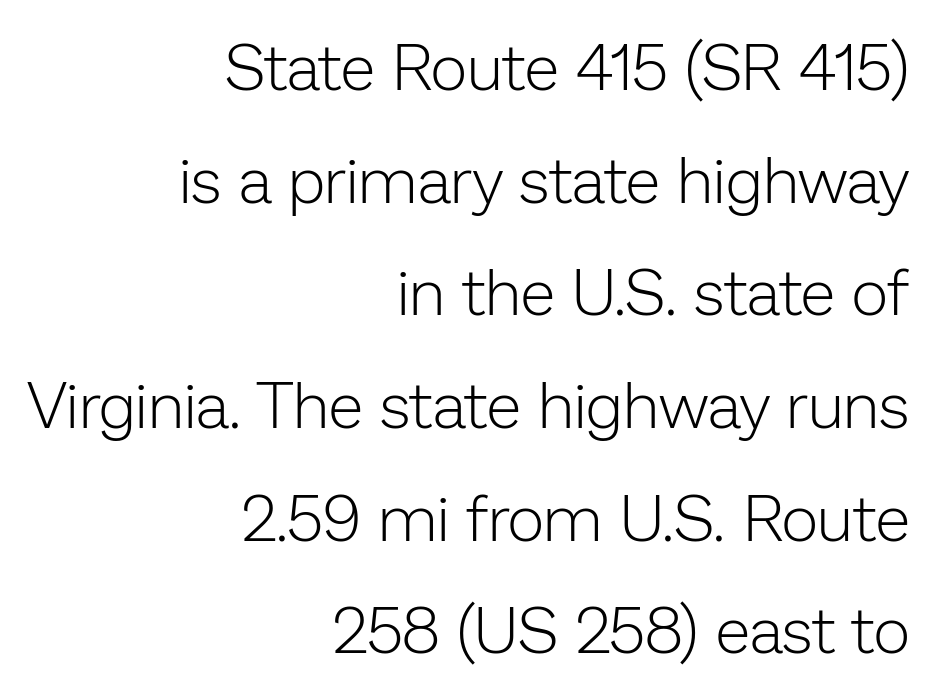
The image shows 64 px light sans-serif type, upright; set right-aligned, line spacing 1.76x, normal letter spacing, not underlined; low stroke contrast and a medium x-height.
